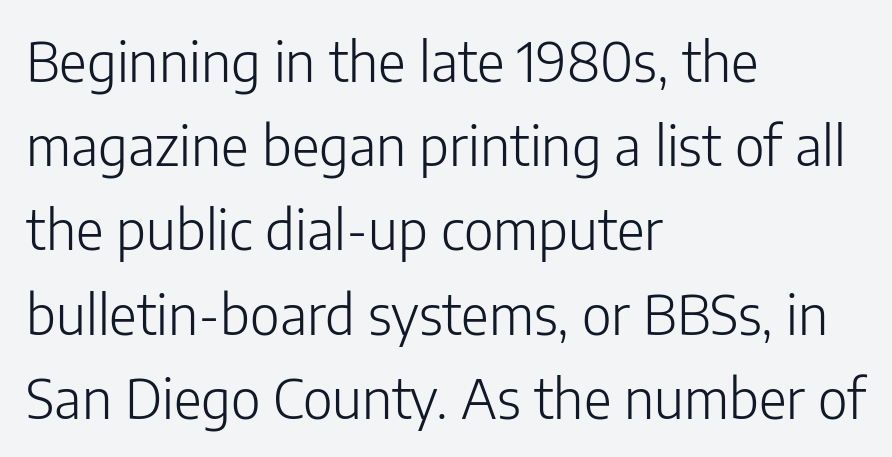
The image shows 54 px light sans-serif type, upright; set left-aligned, normal line spacing (1.56x), normal letter spacing, not underlined; low stroke contrast and a medium x-height.
